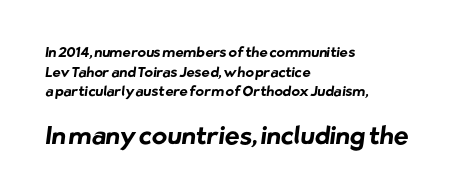
The image shows 25 px bold type; set left-aligned, normal line spacing (1.41x), normal letter spacing, not underlined; the second (bottom) block is 1.79x larger.
